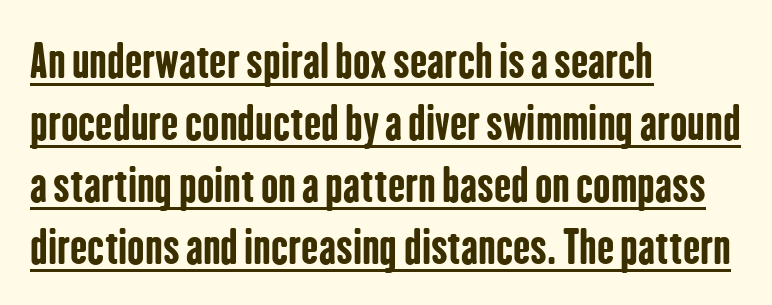
The vertical gap from one line to the next is medium. The glyphs in this specimen are sans serif. Think of a printed novel: that variable character pitch is what you see here. Looks like someone drew a line under every word here. Vertical strokes here are truly vertical.
